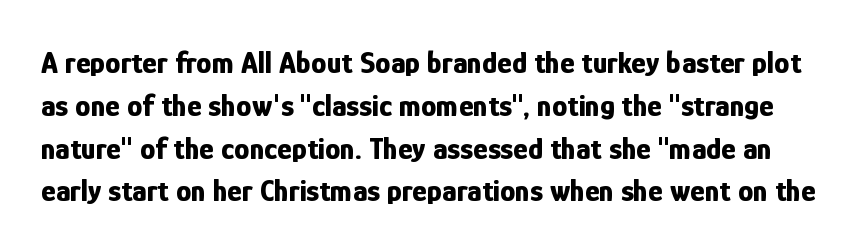
This sample uses plain, unmodified letter spacing. Ascenders rise straight up at ninety degrees. These lines are rendered in a variable-pitch font. Summary of weight: heavy, a full bold. Underlining? Definitely not there.
